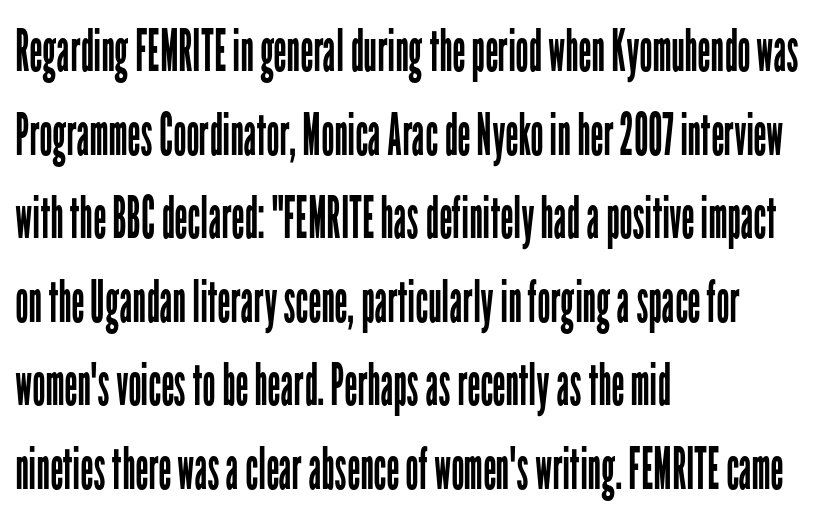
Clear beneath every line of the passage. Short and long lines alike share a common starting point at left. Looks like regular typesetting: each glyph gets only the width it needs. Observe the absence of serifs on each vertical stroke in this sample. Posture: upright roman.
